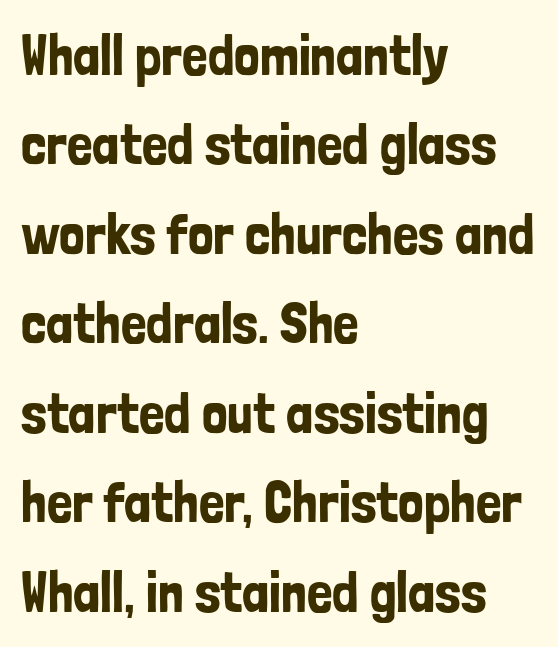
Q: Is the text italic (slanted)? A: No, it is upright.
Q: Is the typeface a serif or a sans-serif typeface? A: Sans-serif.
Q: Is the text underlined? A: No.
Q: How is the paragraph aligned? A: Left-aligned.
Q: Is the spacing between letters normal or unusually wide? A: Normal.
Q: Is the spacing between lines tight, normal or loose? A: Normal.
Q: Width (condensed, normal, or wide)? A: Condensed.
Q: Stroke contrast? A: Low.
Q: x-height? A: Medium.
Q: Monospaced? A: No.
